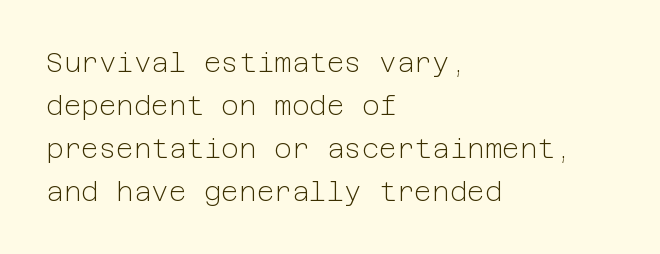
Line beginnings align vertically; line endings do not. Quick note: not italic, upright. No chunkiness to these letters — they're not bold. Default kerning and tracking; the words read as compact shapes.
